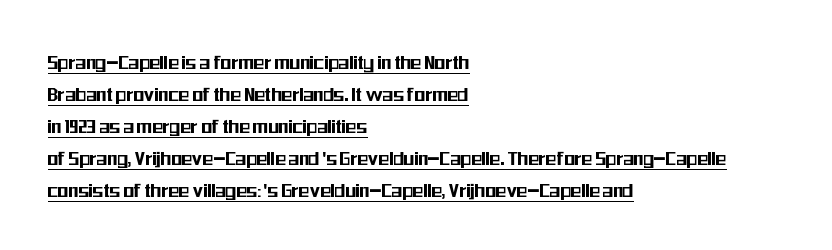
{"italic": "no", "underline": "yes", "align": "left", "line_spacing": "normal", "line_spacing_ratio": 1.45, "letter_spacing": "normal", "letter_spacing_em": 0.0, "glyph_px": 22}
